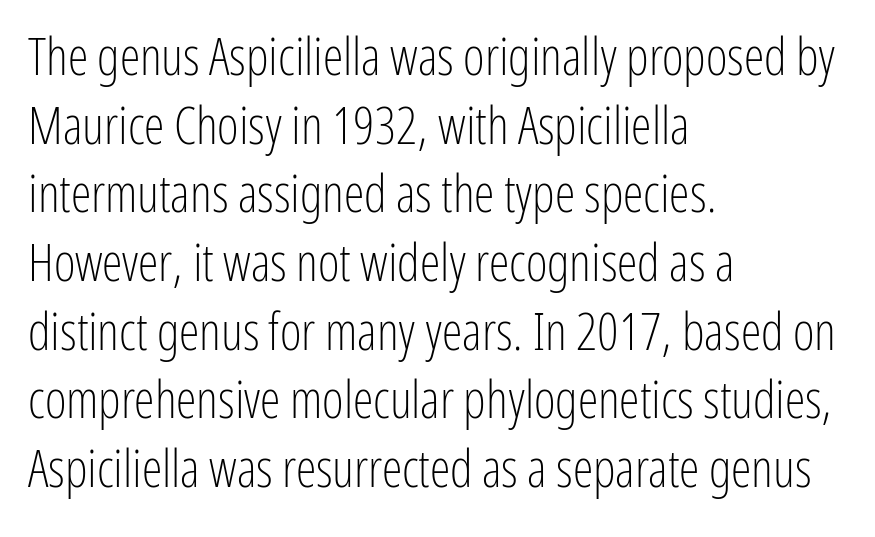
{"serif": "no", "italic": "no", "bold": "no", "weight": "light", "width": "condensed", "stroke_contrast": "low", "x_height": "medium", "monospaced": "no", "underline": "no", "align": "left", "line_spacing": "normal", "line_spacing_ratio": 1.32, "letter_spacing": "normal", "letter_spacing_em": 0.0, "glyph_px": 52}
